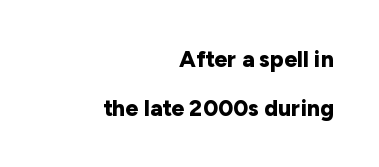
{"italic": "no", "bold": "yes", "underline": "no", "align": "right", "line_spacing": "loose", "line_spacing_ratio": 2.12, "letter_spacing": "normal", "letter_spacing_em": 0.0, "glyph_px": 23}
